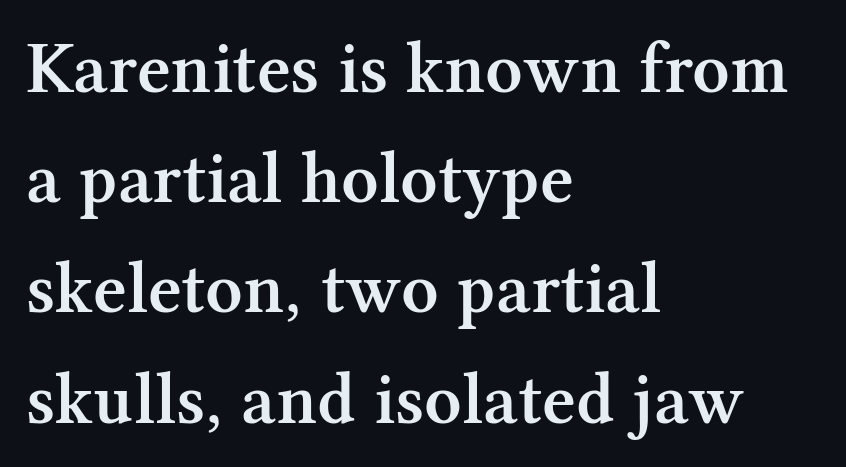
The image shows 73 px semibold serif type, upright; set left-aligned, normal line spacing (1.51x), normal letter spacing, not underlined; medium stroke contrast and a medium x-height.
